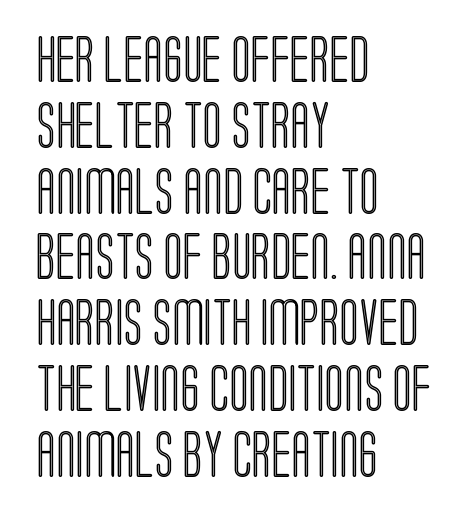
The image shows 46 px condensed type, upright; set left-aligned, normal line spacing (1.43x), normal letter spacing, not underlined; a large x-height.
